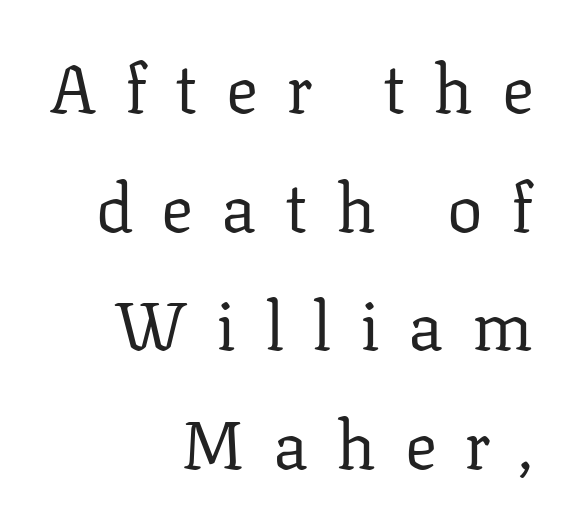
{"serif": "yes", "italic": "no", "bold": "no", "weight": "regular", "width": "normal", "stroke_contrast": "low", "x_height": "medium", "monospaced": "no", "underline": "no", "align": "right", "line_spacing_ratio": 1.77, "letter_spacing": "wide", "letter_spacing_em": 0.42, "glyph_px": 67}
